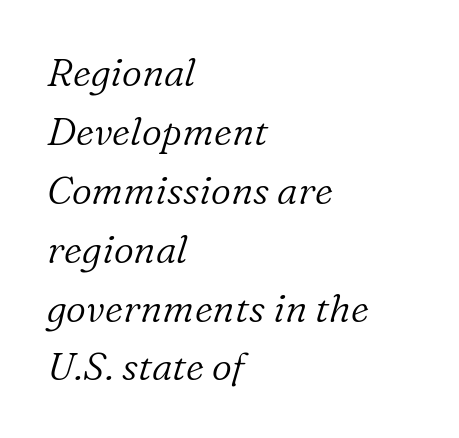
Q: Is the text bold? A: No.
Q: Is the text italic (slanted)? A: Yes, it leans right by about 16 degrees.
Q: Is the typeface a serif or a sans-serif typeface? A: Serif.
Q: Is the text underlined? A: No.
Q: How is the paragraph aligned? A: Left-aligned.
Q: Is the spacing between letters normal or unusually wide? A: Normal.
Q: Is the spacing between lines tight, normal or loose? A: Normal.
Q: Width (condensed, normal, or wide)? A: Normal.
Q: Stroke contrast? A: Low.
Q: x-height? A: Medium.
Q: Monospaced? A: No.
